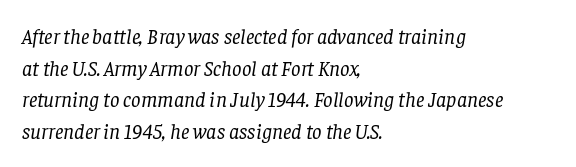
The image shows 21 px text type, italic (leaning right); set left-aligned, normal line spacing (1.51x), normal letter spacing, not underlined.
